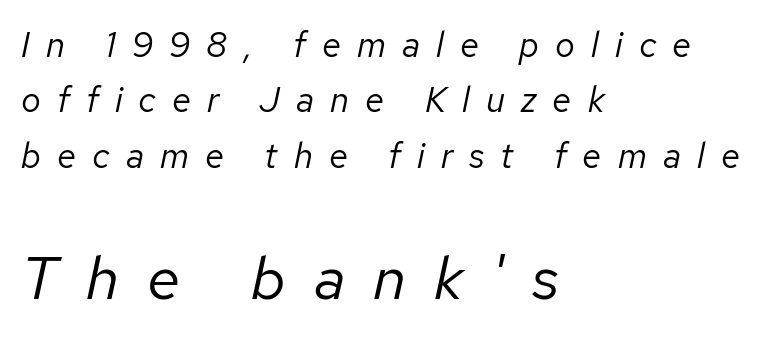
{"italic": "yes", "lean": "right", "slant_degrees": 12, "bold": "no", "weight": "regular", "width": "normal", "stroke_contrast": "low", "x_height": "medium", "monospaced": "no", "underline": "no", "align": "left", "line_spacing": "normal", "line_spacing_ratio": 1.58, "letter_spacing": "wide", "letter_spacing_em": 0.46, "larger_block": "second", "size_ratio": 1.74, "glyph_px": 61}
